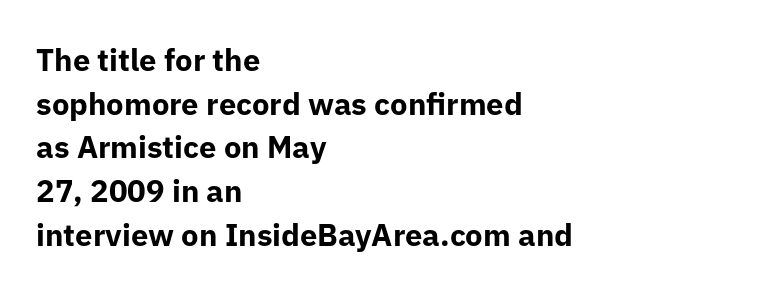
{"serif": "no", "italic": "no", "bold": "yes", "weight": "bold", "width": "normal", "stroke_contrast": "low", "x_height": "medium", "monospaced": "no", "underline": "no", "align": "left", "line_spacing": "normal", "line_spacing_ratio": 1.41, "letter_spacing": "normal", "letter_spacing_em": 0.0, "glyph_px": 31}
